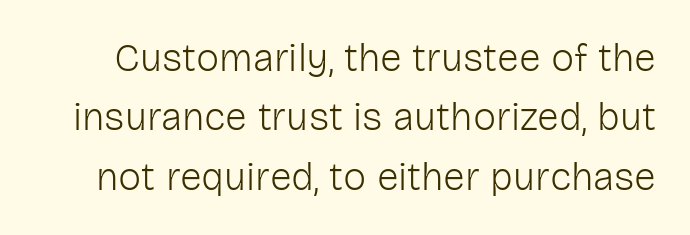
Q: Is the text bold? A: No.
Q: Is the text italic (slanted)? A: No, it is upright.
Q: Is the typeface a serif or a sans-serif typeface? A: Sans-serif.
Q: Is the text underlined? A: No.
Q: Is the spacing between letters normal or unusually wide? A: Normal.
Q: Is the spacing between lines tight, normal or loose? A: Normal.
Q: Width (condensed, normal, or wide)? A: Normal.
Q: Stroke contrast? A: Low.
Q: x-height? A: Medium.
Q: Monospaced? A: No.
